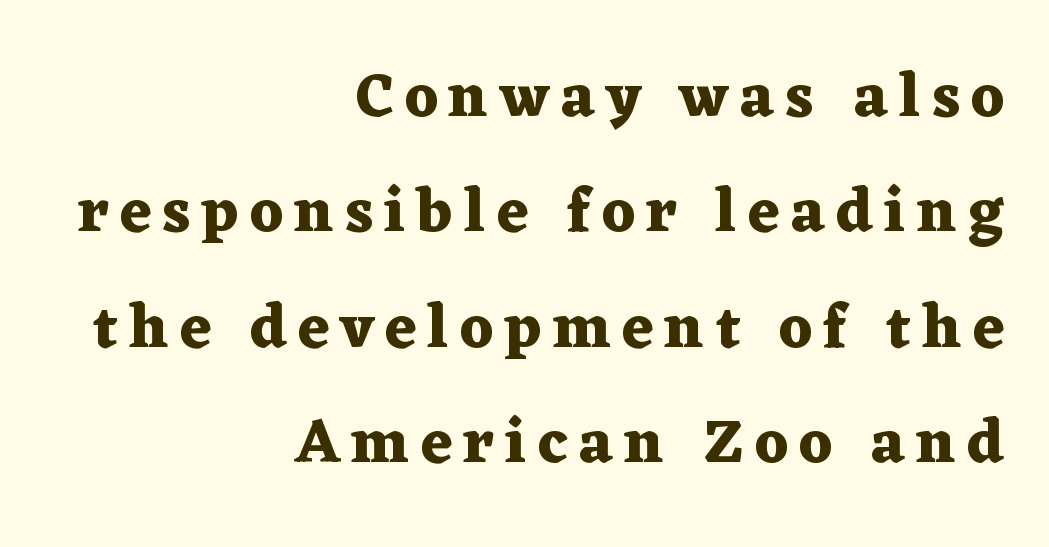
The image shows 62 px heavy, wide serif type, upright; set right-aligned, line spacing 1.86x, not underlined; medium stroke contrast and a medium x-height.
